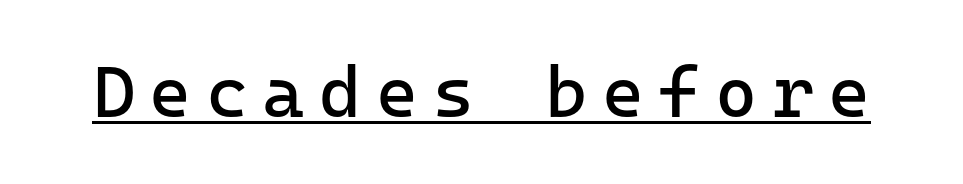
{"serif": "no", "italic": "no", "bold": "no", "weight": "regular", "width": "normal", "stroke_contrast": "low", "x_height": "medium", "monospaced": "yes", "underline": "yes", "letter_spacing": "wide", "letter_spacing_em": 0.2, "glyph_px": 72}
